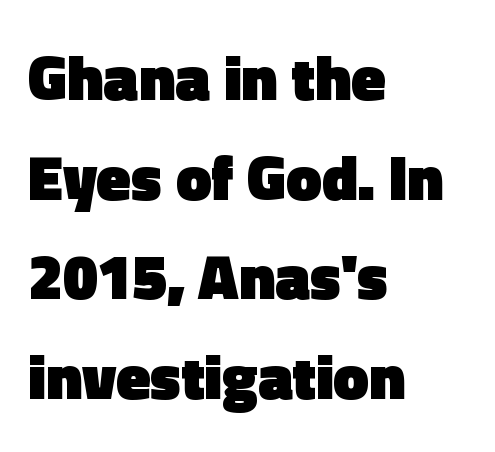
The type is set solid horizontally, with unmodified tracking. The lines are quadded left. The leading is moderate, giving the passage an even texture. The glyphs have the mass of a bold cut.
